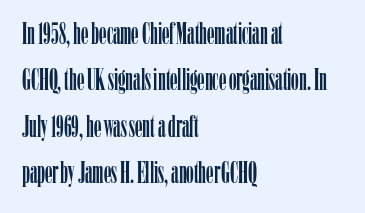
Q: Is the text italic (slanted)? A: No, it is upright.
Q: Is the typeface a serif or a sans-serif typeface? A: Serif.
Q: Is the text underlined? A: No.
Q: How is the paragraph aligned? A: Left-aligned.
Q: Is the spacing between letters normal or unusually wide? A: Normal.
Q: Is the spacing between lines tight, normal or loose? A: Normal.
Q: Width (condensed, normal, or wide)? A: Condensed.
Q: Stroke contrast? A: Low.
Q: x-height? A: Medium.
Q: Monospaced? A: No.
